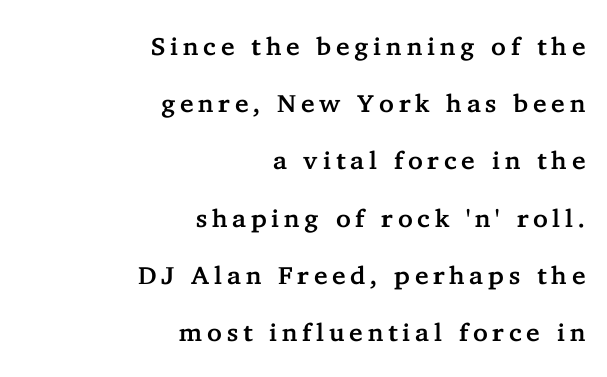
Q: Is the text italic (slanted)? A: No, it is upright.
Q: Is the text underlined? A: No.
Q: How is the paragraph aligned? A: Right-aligned.
Q: Is the spacing between lines tight, normal or loose? A: Loose.
